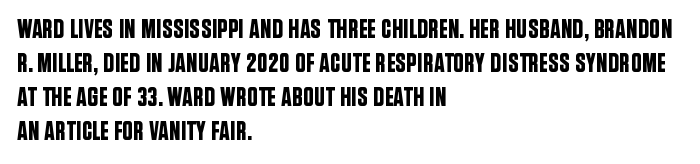
The image shows 27 px text type, upright; set left-aligned, normal line spacing (1.26x), normal letter spacing, not underlined.
